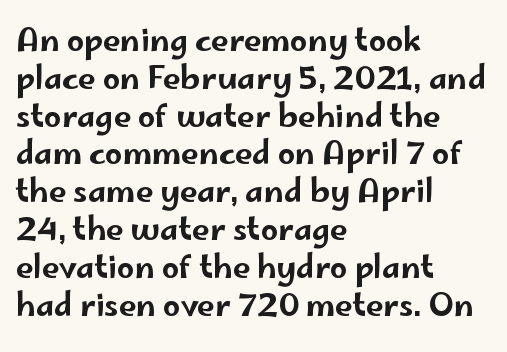
{"serif": "no", "italic": "no", "width": "wide", "stroke_contrast": "low", "x_height": "small", "monospaced": "no", "underline": "no", "align": "left", "line_spacing_ratio": 1.22, "letter_spacing": "normal", "letter_spacing_em": 0.0, "glyph_px": 31}
